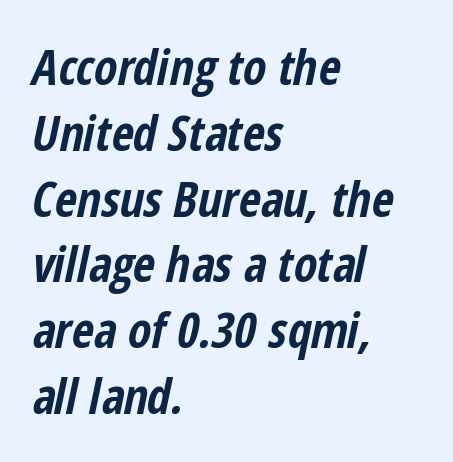
Does the lettering tilt? It does — this is italic. Anything drawn beneath the words? Only blank space. This block has exactly the height ordinary leading produces. Horizontal alignment here is leftward, the default for most running prose. You could not count columns in this text — the font is proportionally spaced. Short note: letters normally spaced.
